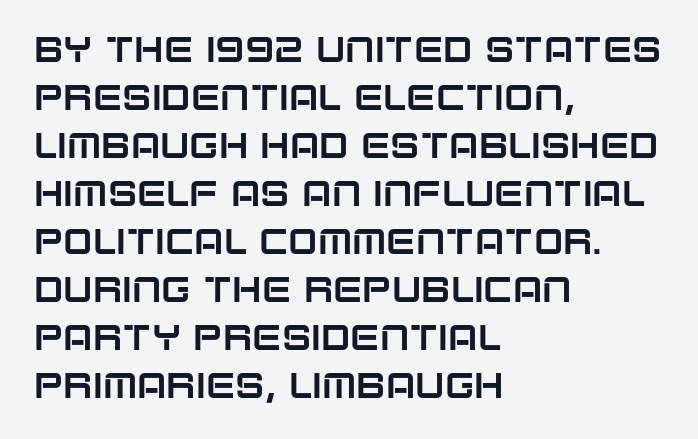
Q: Is the text italic (slanted)? A: No, it is upright.
Q: Is the typeface a serif or a sans-serif typeface? A: Sans-serif.
Q: Is the text underlined? A: No.
Q: How is the paragraph aligned? A: Left-aligned.
Q: Is the spacing between letters normal or unusually wide? A: Normal.
Q: Is the spacing between lines tight, normal or loose? A: Normal.
Q: Width (condensed, normal, or wide)? A: Normal.
Q: Stroke contrast? A: Low.
Q: x-height? A: Large.
Q: Monospaced? A: No.
